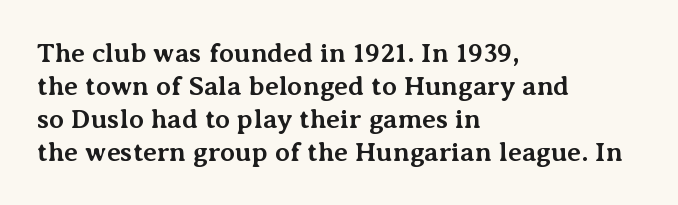
Words float on clear page, feet unadorned. Does the lettering tilt? It doesn't — this is upright. Visually the block forms a straight wall on the left and a jagged coastline on the right. These words are printed bold, with thick strokes throughout. Characters follow at the spacing the type designer built in.
